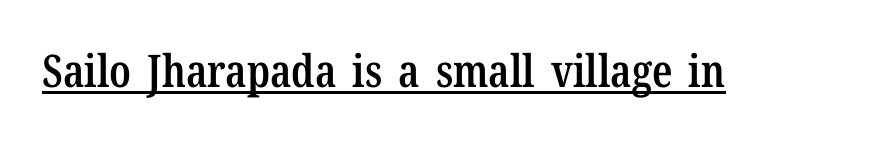
{"serif": "yes", "italic": "no", "bold": "semi", "weight": "semibold", "width": "condensed", "stroke_contrast": "low", "x_height": "medium", "monospaced": "no", "underline": "yes", "letter_spacing": "normal", "letter_spacing_em": 0.0, "glyph_px": 45}
